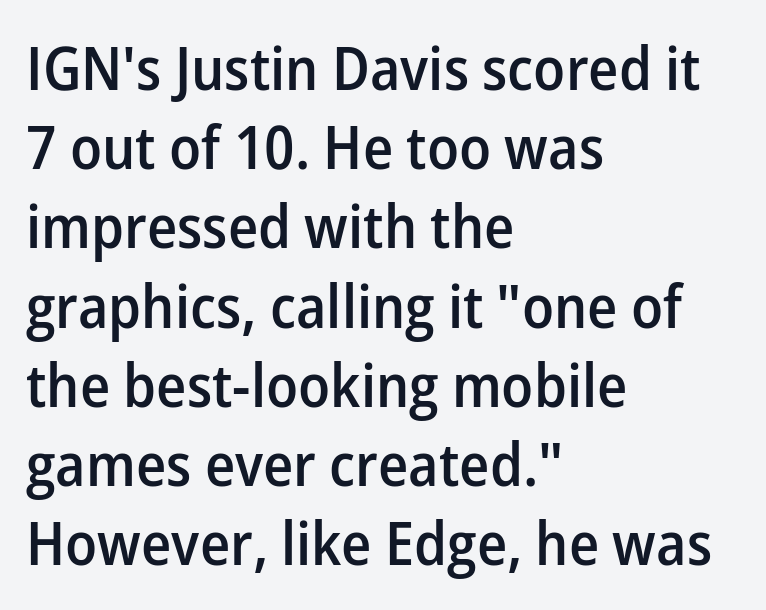
Each glyph is drawn with semibold strokes, heavier than normal yet not fully bold. The vertical gap from one line to the next is medium. The type is set solid horizontally, with unmodified tracking. Does the lettering tilt? It doesn't — this is upright. The lines in this sample share a left origin and differ only in where they stop.
